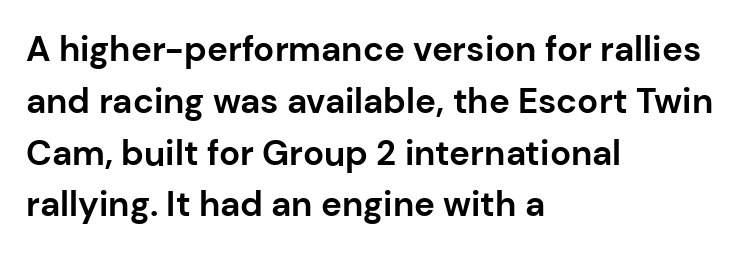
{"serif": "no", "italic": "no", "bold": "yes", "weight": "bold", "width": "normal", "stroke_contrast": "low", "x_height": "medium", "monospaced": "no", "underline": "no", "align": "left", "line_spacing": "normal", "line_spacing_ratio": 1.48, "letter_spacing": "normal", "letter_spacing_em": 0.0, "glyph_px": 35}
